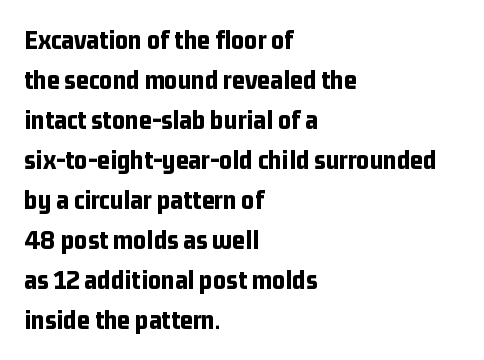
{"serif": "no", "italic": "no", "bold": "yes", "weight": "bold", "width": "condensed", "stroke_contrast": "low", "x_height": "medium", "monospaced": "no", "underline": "no", "align": "left", "line_spacing": "normal", "line_spacing_ratio": 1.43, "letter_spacing": "normal", "letter_spacing_em": 0.0, "glyph_px": 28}
